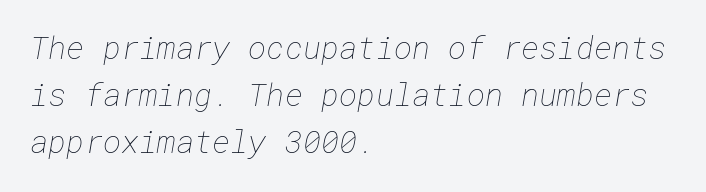
The image shows 31 px thin type; set left-aligned, normal line spacing (1.52x), normal letter spacing, not underlined; low stroke contrast and a medium x-height.
